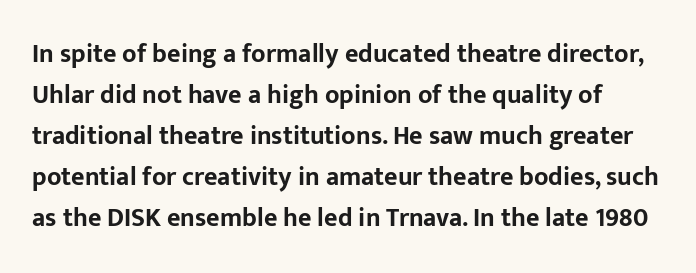
Baseline-to-baseline distance is the conventional proportion of letter height. Letter spacing: default. Strong, thick strokes mark this as bold type. The passage shown is not underscored anywhere. Tall strokes in this sample are plumb rather than angled.
